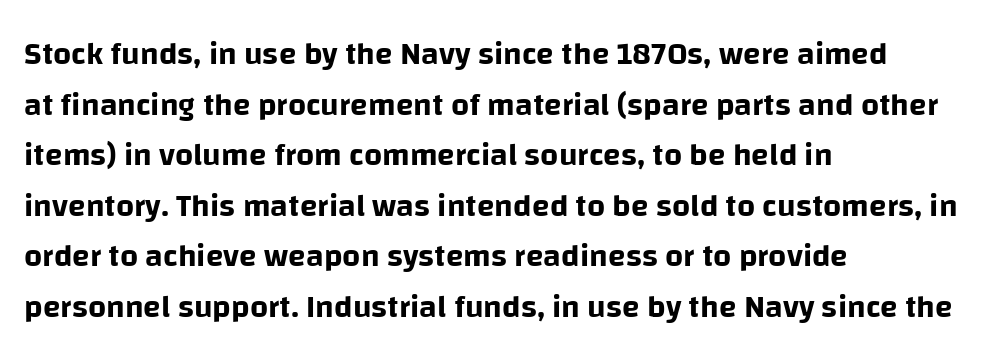
Q: Is the text italic (slanted)? A: No, it is upright.
Q: Is the typeface a serif or a sans-serif typeface? A: Sans-serif.
Q: Is the text underlined? A: No.
Q: How is the paragraph aligned? A: Left-aligned.
Q: Is the spacing between letters normal or unusually wide? A: Normal.
Q: Is the spacing between lines tight, normal or loose? A: Normal.
Q: Width (condensed, normal, or wide)? A: Normal.
Q: Stroke contrast? A: Low.
Q: x-height? A: Large.
Q: Monospaced? A: No.
